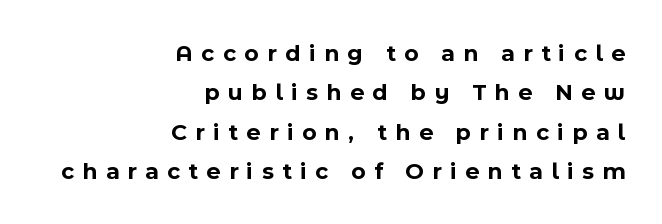
Q: Is the text bold? A: Yes.
Q: Is the text italic (slanted)? A: No, it is upright.
Q: Is the text underlined? A: No.
Q: How is the paragraph aligned? A: Right-aligned.
Q: Is the spacing between letters normal or unusually wide? A: Unusually wide.
Q: Is the spacing between lines tight, normal or loose? A: Normal.
